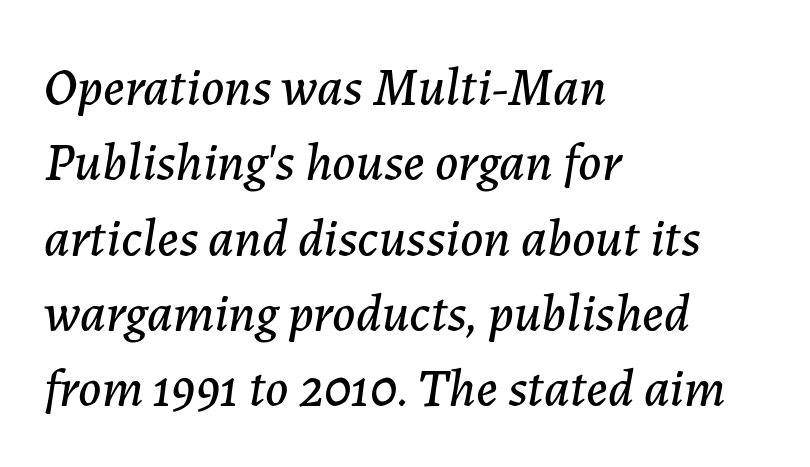
{"italic": "yes", "lean": "right", "slant_degrees": 7, "width": "normal", "stroke_contrast": "low", "x_height": "medium", "monospaced": "no", "underline": "no", "align": "left", "line_spacing": "normal", "line_spacing_ratio": 1.42, "letter_spacing": "normal", "letter_spacing_em": 0.0, "glyph_px": 53}
